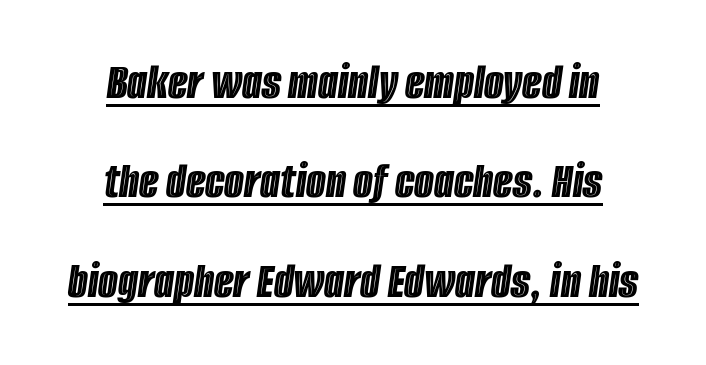
Looks like regular typesetting: each glyph gets only the width it needs. The axis of the letterforms is tilted away from vertical. The lettering is marked with a stroke running underneath it. This block would shrink considerably if given ordinary leading; it's expanded now.
